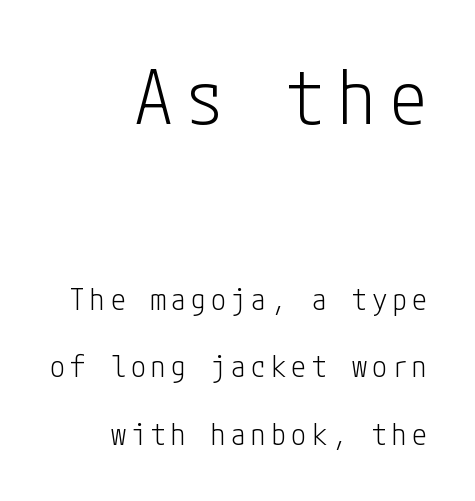
The image shows 76 px light, condensed sans-serif type, upright; set right-aligned, loose line spacing (2.25x), not underlined; the first (top) block is 2.53x larger; low stroke contrast and a medium x-height.
